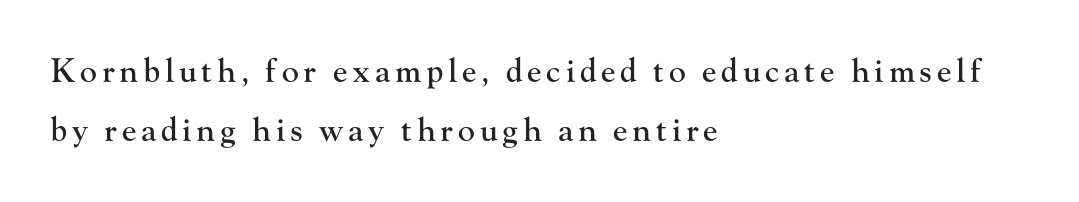
{"serif": "yes", "italic": "no", "width": "normal", "stroke_contrast": "high", "x_height": "small", "monospaced": "no", "underline": "no", "align": "left", "line_spacing_ratio": 1.85, "glyph_px": 32}
